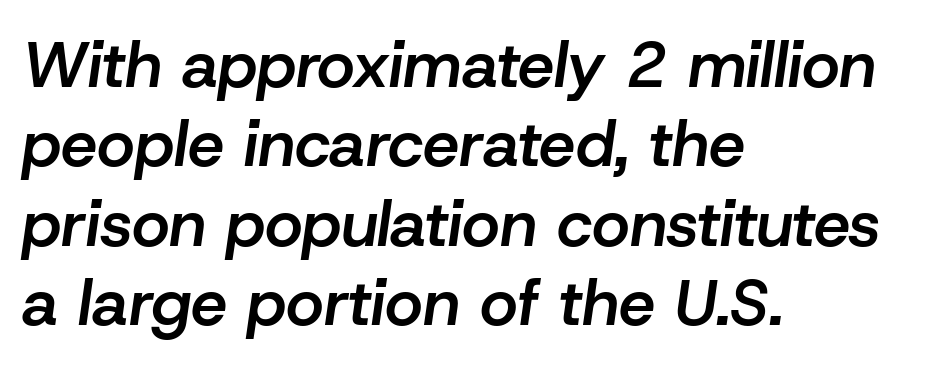
Underline: absent. Notice how the stems are inclined rather than vertical — that's the hallmark of italics. The setting favours the left margin, as ordinary paragraphs usually do. Do the characters align in a grid? No, the font is proportional. The strokes are fattened partway — semibold, not bold. Honestly, the letter spacing is just normal — you wouldn't notice it.
